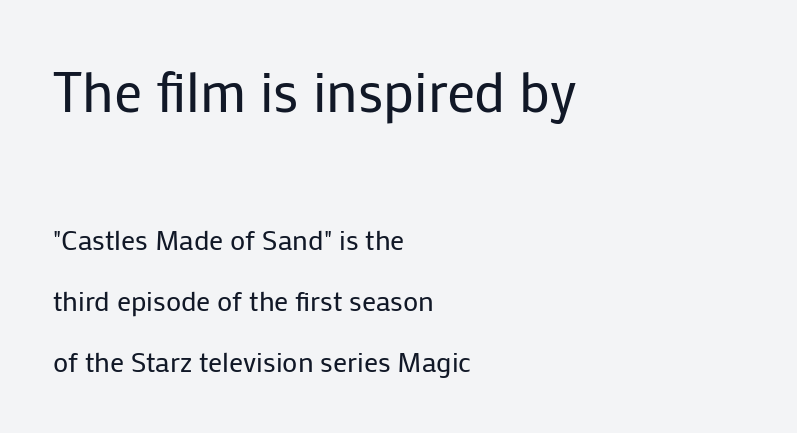
{"serif": "no", "italic": "no", "bold": "no", "weight": "regular", "width": "normal", "stroke_contrast": "low", "x_height": "medium", "monospaced": "no", "underline": "no", "align": "left", "line_spacing": "loose", "line_spacing_ratio": 2.18, "letter_spacing": "normal", "letter_spacing_em": 0.0, "larger_block": "first", "size_ratio": 2.0, "glyph_px": 56}
